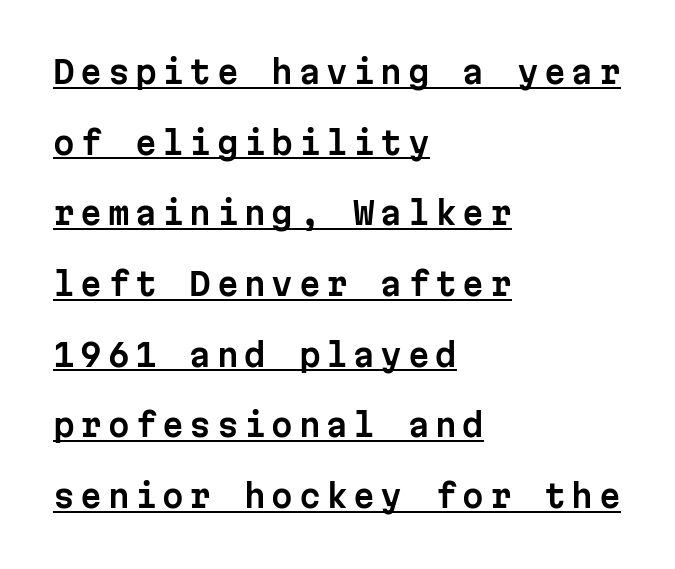
The type sits square on the baseline with zero lean. Underlining? Definitely there. The letters march in equal steps, a hallmark of fixed-pitch type. Does the leading feel generous? Absolutely, it's lavish. The passage is arranged the way most books set body copy — flush left. What kind of face is this? One without serifs — a sans.
